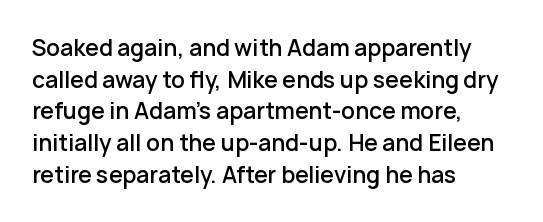
The passage shown stacks its lines at a standard gap. Beneath every word, the page is bare. The compositor pushed each line to the left boundary. Tall strokes in this sample are plumb rather than angled.
